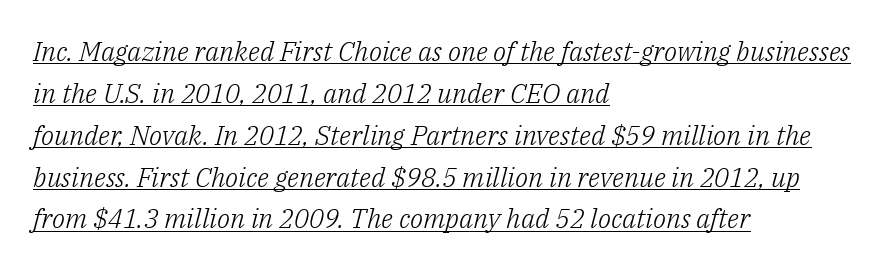
{"italic": "yes", "lean": "right", "slant_degrees": 14, "bold": "no", "underline": "yes", "align": "left", "line_spacing": "normal", "line_spacing_ratio": 1.55, "letter_spacing": "normal", "letter_spacing_em": 0.0, "glyph_px": 27}
